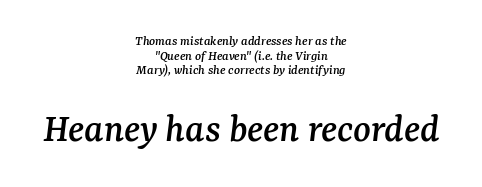
This is serif lettering, the kind often seen in printed books. This sample is center-justified, so both line endings float freely. Whoever set this chose condensed vertical rhythm over breathing room. Words float on clear page, feet unadorned. How are the letters spaced? Ordinarily, with no added tracking. If you drew a line through each stem, it would be angled.
